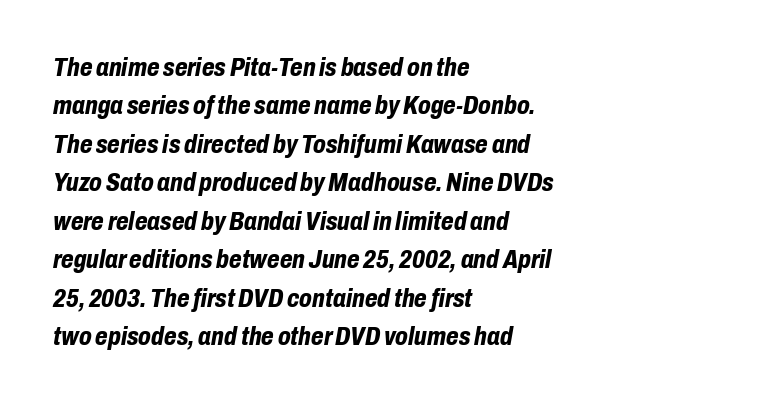
The letters sit at their default tracking, neither squeezed nor spread. Typeset ragged right — the left edge is the straight one. The font's italic variant was chosen for this text. Words float on clear page, feet unadorned. Interline gaps are of average width in this sample.
